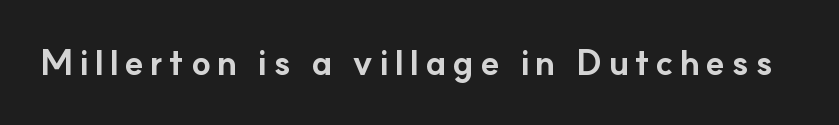
The image shows 35 px bold sans-serif type, upright; set not underlined; low stroke contrast and a small x-height.
